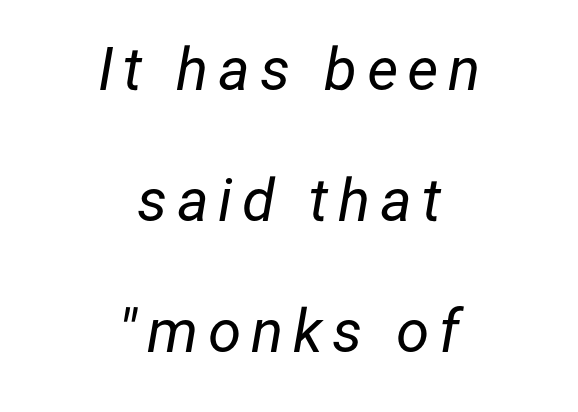
{"italic": "yes", "lean": "right", "slant_degrees": 12, "bold": "no", "weight": "regular", "width": "normal", "stroke_contrast": "low", "x_height": "medium", "monospaced": "no", "underline": "no", "align": "center", "line_spacing": "loose", "line_spacing_ratio": 2.18, "glyph_px": 60}
